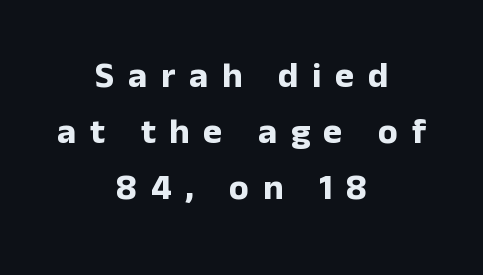
{"serif": "no", "italic": "no", "bold": "yes", "weight": "bold", "width": "normal", "stroke_contrast": "low", "x_height": "medium", "monospaced": "no", "underline": "no", "align": "center", "line_spacing": "normal", "line_spacing_ratio": 1.55, "letter_spacing": "wide", "letter_spacing_em": 0.38, "glyph_px": 36}
